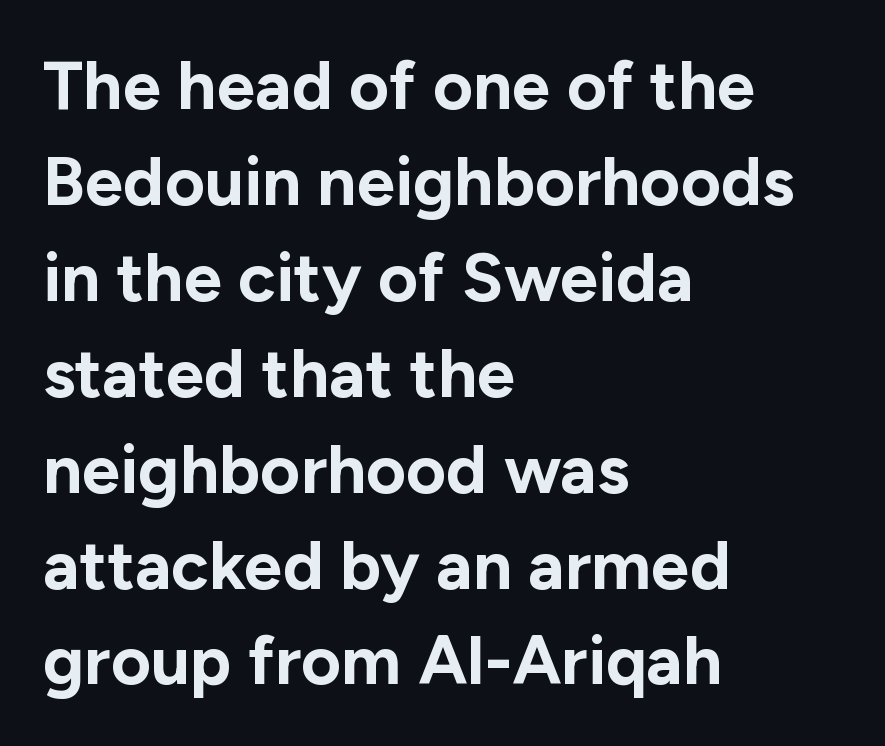
These lines are rendered in a variable-pitch font. Stroke terminals: plain, sans-serif. The compositor pushed each line to the left boundary. The leading is moderate, giving the passage an even texture. As a designer I'd log this as weight 700, bold.
